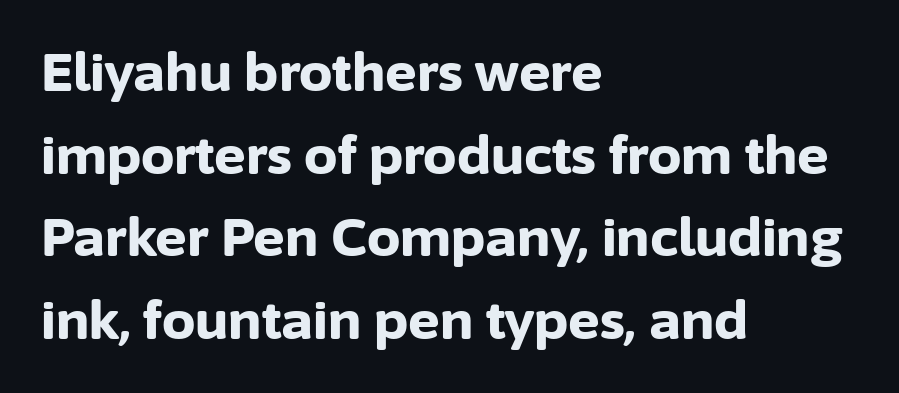
{"serif": "no", "italic": "no", "bold": "yes", "weight": "bold", "width": "normal", "stroke_contrast": "low", "x_height": "medium", "monospaced": "no", "underline": "no", "align": "left", "line_spacing": "normal", "line_spacing_ratio": 1.56, "letter_spacing": "normal", "letter_spacing_em": 0.0, "glyph_px": 53}
